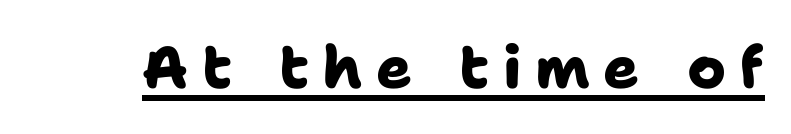
Q: Is the text bold? A: Yes.
Q: Is the typeface a serif or a sans-serif typeface? A: Sans-serif.
Q: Is the text underlined? A: Yes.
Q: Is the spacing between letters normal or unusually wide? A: Unusually wide.
Q: Width (condensed, normal, or wide)? A: Normal.
Q: Stroke contrast? A: Low.
Q: x-height? A: Medium.
Q: Monospaced? A: No.
